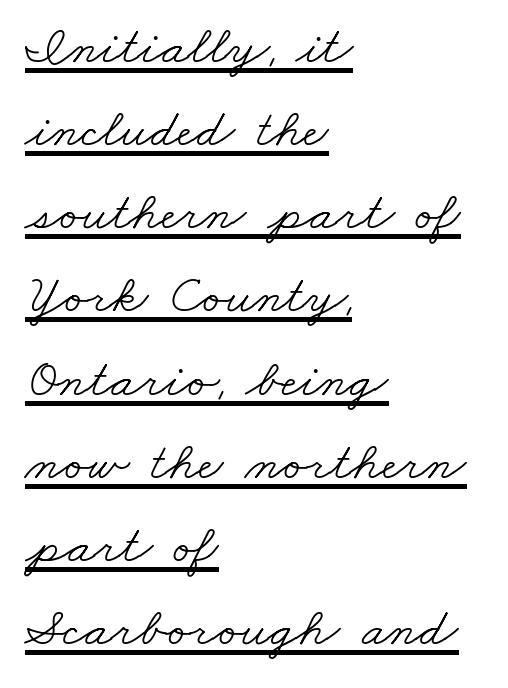
The image shows 54 px light, wide serif type; set left-aligned, normal line spacing (1.54x), normal letter spacing, underlined; low stroke contrast and a small x-height.
